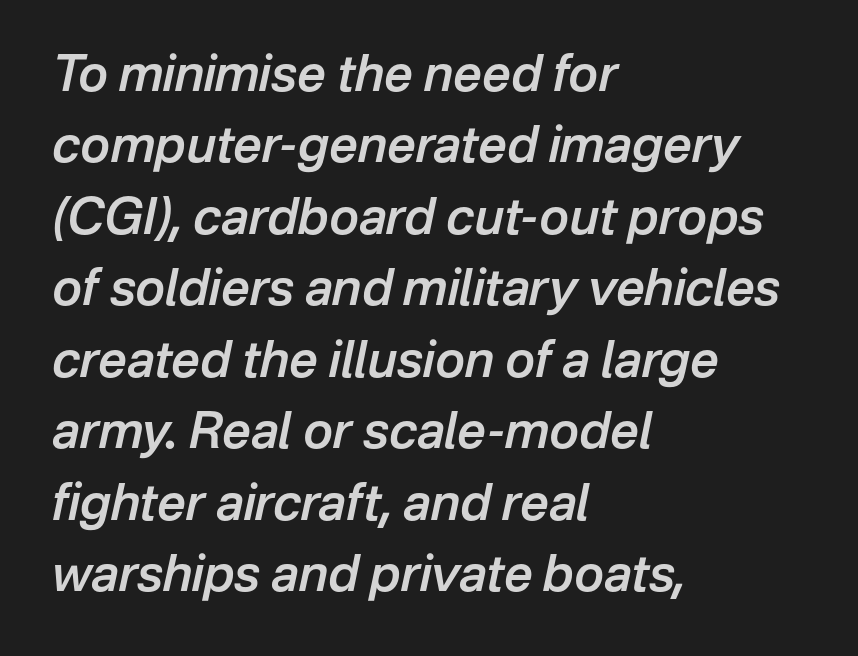
Q: Is the text bold? A: Semi-bold.
Q: Is the text italic (slanted)? A: Yes, it leans right by about 12 degrees.
Q: Is the text underlined? A: No.
Q: How is the paragraph aligned? A: Left-aligned.
Q: Is the spacing between letters normal or unusually wide? A: Normal.
Q: Is the spacing between lines tight, normal or loose? A: Normal.
Q: Width (condensed, normal, or wide)? A: Normal.
Q: Stroke contrast? A: Low.
Q: x-height? A: Medium.
Q: Monospaced? A: No.
